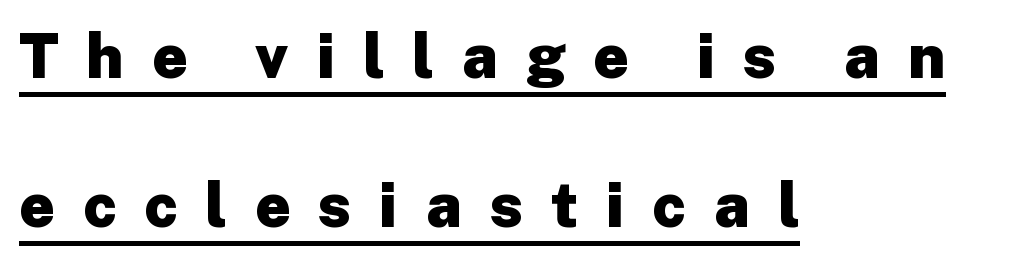
{"serif": "no", "italic": "no", "bold": "yes", "weight": "heavy", "width": "normal", "stroke_contrast": "low", "x_height": "medium", "monospaced": "no", "underline": "yes", "align": "left", "line_spacing": "loose", "line_spacing_ratio": 2.4, "letter_spacing": "wide", "letter_spacing_em": 0.45, "glyph_px": 62}
